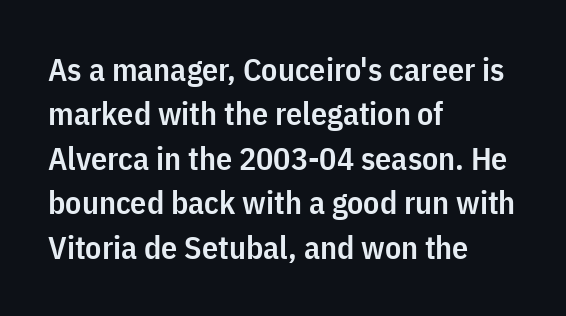
Any mark beneath the type? The region is blank. To sum up the face: it is a sans, with no serifs. The compositor pushed each line to the left boundary. Spacing between characters is what you'd get straight out of the box. Regarding leading, the lines here are spaced in the standard way.
